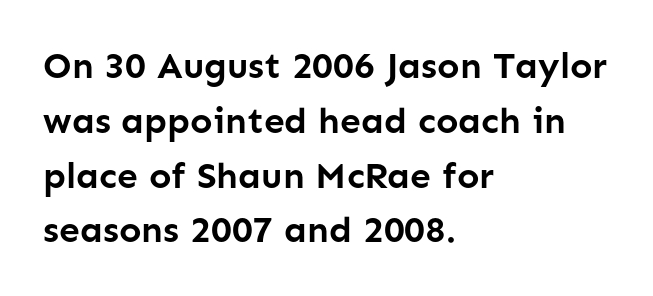
{"serif": "no", "italic": "no", "bold": "yes", "weight": "semibold", "width": "normal", "stroke_contrast": "low", "x_height": "medium", "monospaced": "no", "underline": "no", "align": "left", "line_spacing": "normal", "line_spacing_ratio": 1.48, "letter_spacing": "normal", "letter_spacing_em": 0.0, "glyph_px": 37}
